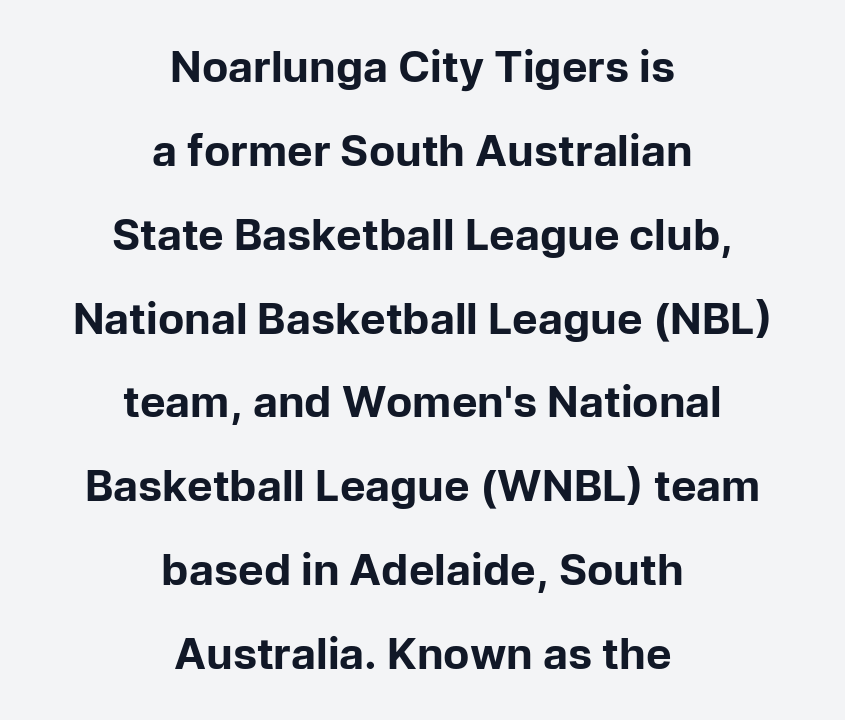
{"serif": "no", "italic": "no", "bold": "yes", "weight": "bold", "width": "normal", "stroke_contrast": "low", "x_height": "medium", "monospaced": "no", "underline": "no", "align": "center", "line_spacing": "loose", "line_spacing_ratio": 1.95, "letter_spacing": "normal", "letter_spacing_em": 0.0, "glyph_px": 43}
